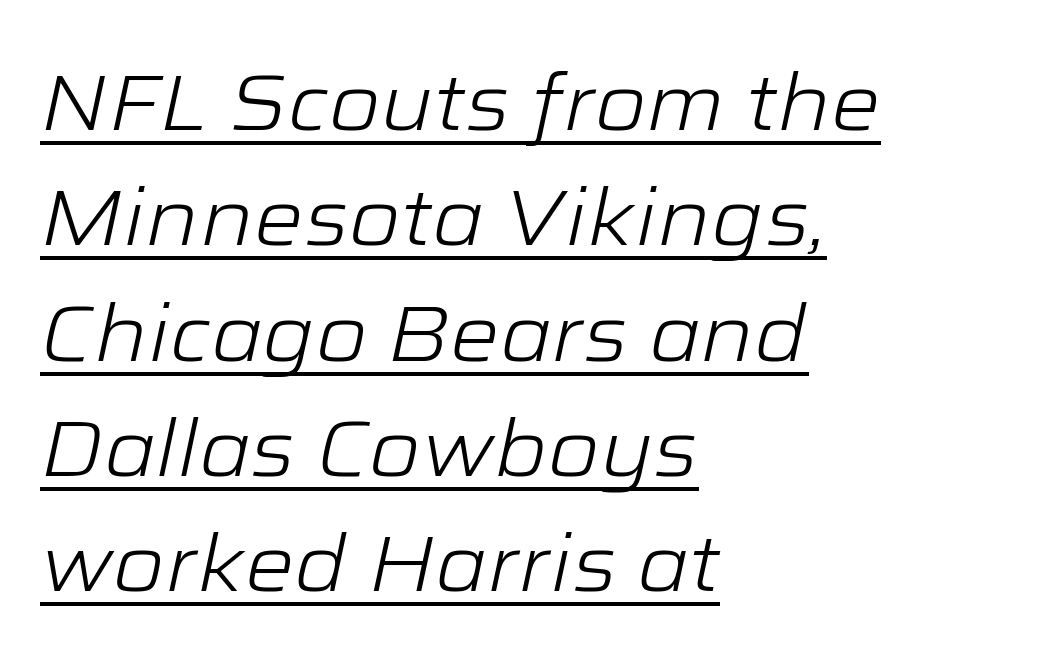
Whoever set this chose a conventional vertical rhythm. In terms of posture, this sample is oblique. This sample has the flowing, uneven cadence of proportional lettering. The string is rendered with underlining switched on. The lines are quadded left. Characters follow at the spacing the type designer built in.
